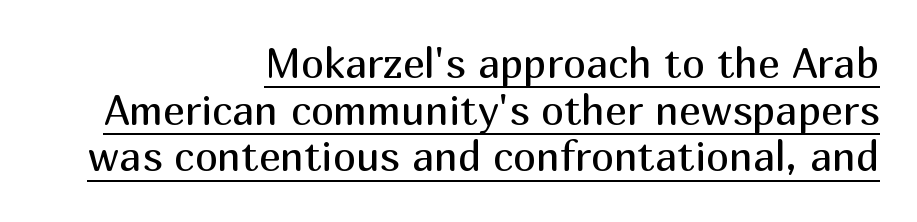
Q: Is the text bold? A: No.
Q: Is the text italic (slanted)? A: No, it is upright.
Q: Is the typeface a serif or a sans-serif typeface? A: Sans-serif.
Q: Is the text underlined? A: Yes.
Q: How is the paragraph aligned? A: Right-aligned.
Q: Is the spacing between letters normal or unusually wide? A: Normal.
Q: Is the spacing between lines tight, normal or loose? A: Tight.
Q: Width (condensed, normal, or wide)? A: Normal.
Q: Stroke contrast? A: Medium.
Q: x-height? A: Medium.
Q: Monospaced? A: No.
